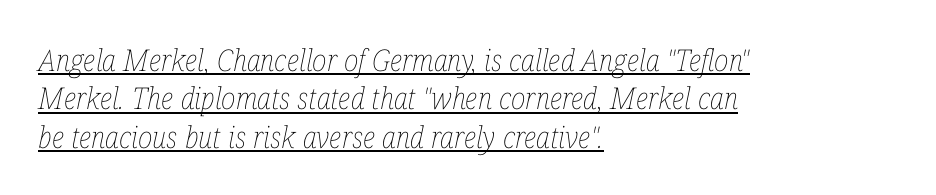
{"italic": "yes", "lean": "right", "slant_degrees": 12, "bold": "no", "weight": "thin", "width": "condensed", "stroke_contrast": "low", "x_height": "medium", "monospaced": "no", "underline": "yes", "align": "left", "line_spacing": "normal", "line_spacing_ratio": 1.28, "letter_spacing": "normal", "letter_spacing_em": 0.0, "glyph_px": 30}
